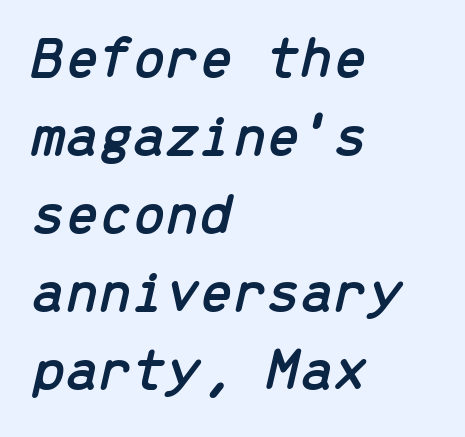
{"italic": "yes", "lean": "right", "slant_degrees": 13, "width": "normal", "stroke_contrast": "low", "x_height": "medium", "monospaced": "yes", "underline": "no", "align": "left", "line_spacing": "normal", "line_spacing_ratio": 1.3, "letter_spacing": "normal", "letter_spacing_em": 0.0, "glyph_px": 60}
